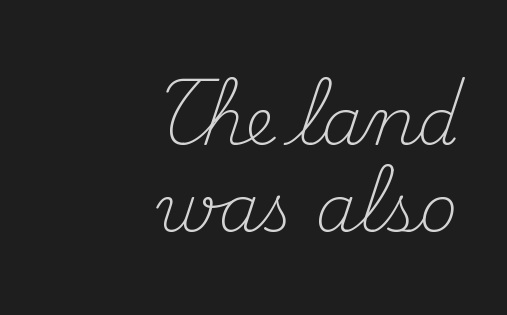
The image shows 66 px light serif type; set right-aligned, normal line spacing (1.32x), normal letter spacing, not underlined; medium stroke contrast and a small x-height.
